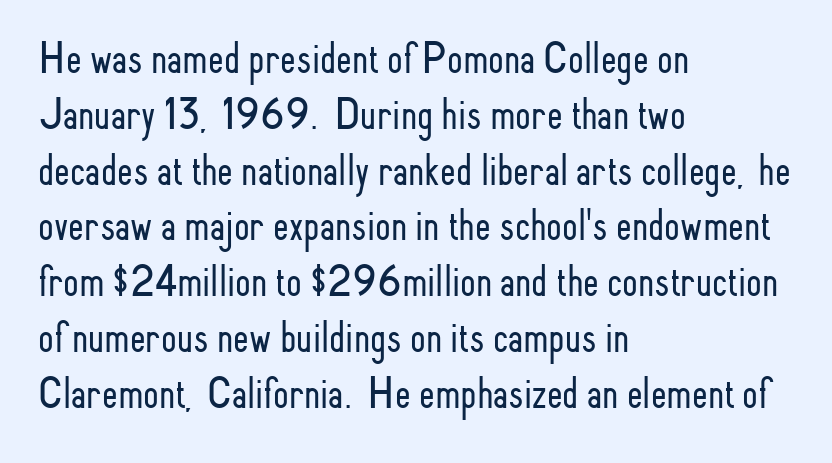
The image shows 45 px light, condensed sans-serif type, upright; set left-aligned, line spacing 1.24x, normal letter spacing, not underlined; low stroke contrast and a small x-height.
